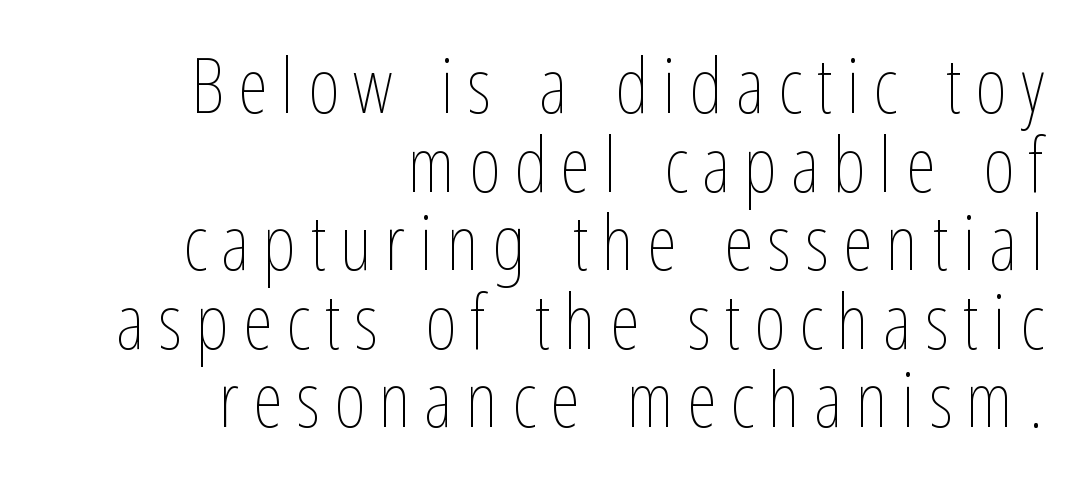
{"italic": "no", "bold": "no", "weight": "thin", "width": "condensed", "stroke_contrast": "low", "x_height": "medium", "monospaced": "no", "underline": "no", "align": "right", "line_spacing": "tight", "line_spacing_ratio": 1.02, "glyph_px": 77}
